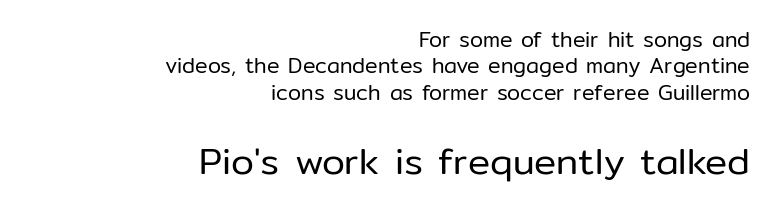
{"serif": "no", "italic": "no", "bold": "no", "weight": "regular", "width": "normal", "stroke_contrast": "low", "x_height": "medium", "monospaced": "no", "underline": "no", "align": "right", "line_spacing": "normal", "line_spacing_ratio": 1.26, "letter_spacing": "normal", "letter_spacing_em": 0.0, "larger_block": "second", "size_ratio": 1.76, "glyph_px": 37}
